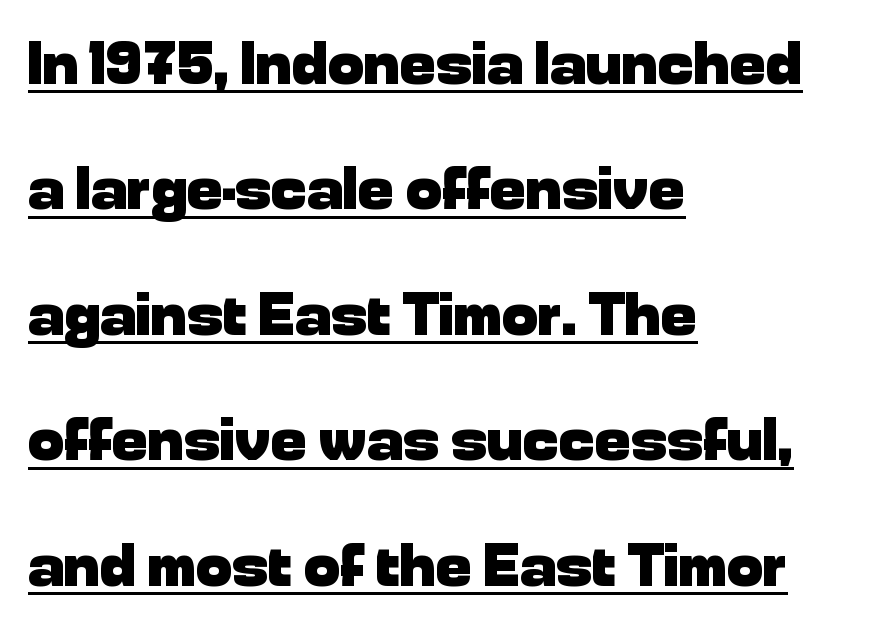
Q: Is the text bold? A: Yes.
Q: Is the text italic (slanted)? A: No, it is upright.
Q: Is the typeface a serif or a sans-serif typeface? A: Sans-serif.
Q: Is the text underlined? A: Yes.
Q: How is the paragraph aligned? A: Left-aligned.
Q: Is the spacing between letters normal or unusually wide? A: Normal.
Q: Is the spacing between lines tight, normal or loose? A: Loose.
Q: Width (condensed, normal, or wide)? A: Normal.
Q: Stroke contrast? A: Low.
Q: x-height? A: Medium.
Q: Monospaced? A: No.
